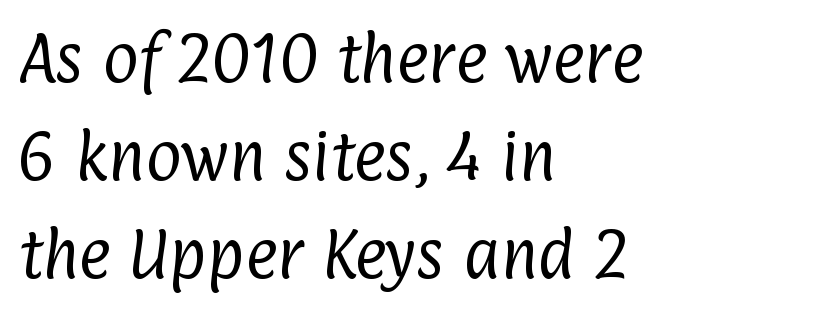
Q: Is the text bold? A: No.
Q: Is the typeface a serif or a sans-serif typeface? A: Sans-serif.
Q: Is the text underlined? A: No.
Q: How is the paragraph aligned? A: Left-aligned.
Q: Is the spacing between letters normal or unusually wide? A: Normal.
Q: Width (condensed, normal, or wide)? A: Condensed.
Q: Stroke contrast? A: Low.
Q: x-height? A: Medium.
Q: Monospaced? A: No.
